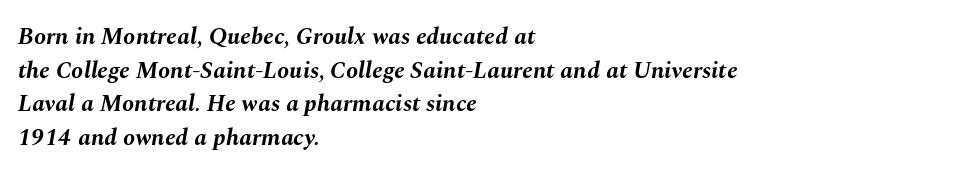
Q: Is the text bold? A: Yes.
Q: Is the text italic (slanted)? A: Yes, it leans right by about 10 degrees.
Q: Is the text underlined? A: No.
Q: How is the paragraph aligned? A: Left-aligned.
Q: Is the spacing between letters normal or unusually wide? A: Normal.
Q: Is the spacing between lines tight, normal or loose? A: Normal.
